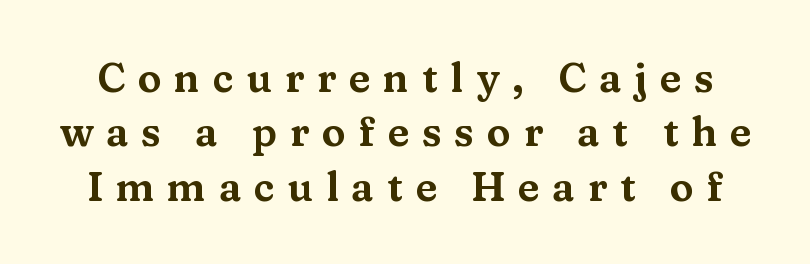
{"serif": "yes", "italic": "no", "width": "wide", "stroke_contrast": "medium", "x_height": "medium", "monospaced": "no", "underline": "no", "line_spacing": "normal", "line_spacing_ratio": 1.36, "letter_spacing": "wide", "letter_spacing_em": 0.32, "glyph_px": 40}
